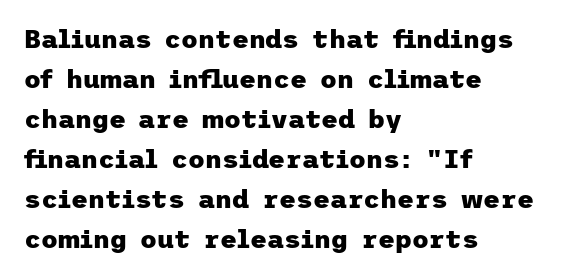
{"italic": "no", "bold": "yes", "underline": "no", "align": "left", "line_spacing": "normal", "line_spacing_ratio": 1.54, "letter_spacing": "normal", "letter_spacing_em": 0.0, "glyph_px": 26}
